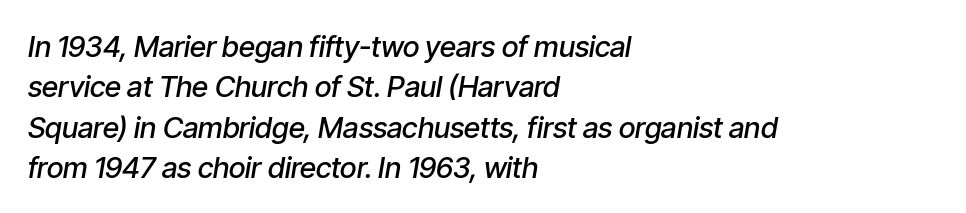
The image shows 29 px semibold, condensed type, italic (leaning right); set left-aligned, normal line spacing (1.39x), normal letter spacing, not underlined; low stroke contrast and a medium x-height.
